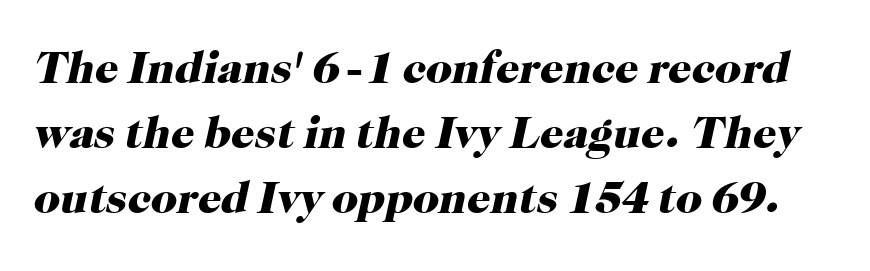
Q: Is the text bold? A: Yes.
Q: Is the text italic (slanted)? A: Yes, it leans right by about 12 degrees.
Q: Is the typeface a serif or a sans-serif typeface? A: Serif.
Q: Is the text underlined? A: No.
Q: Is the spacing between letters normal or unusually wide? A: Normal.
Q: Is the spacing between lines tight, normal or loose? A: Normal.
Q: Width (condensed, normal, or wide)? A: Normal.
Q: Stroke contrast? A: High.
Q: x-height? A: Medium.
Q: Monospaced? A: No.
